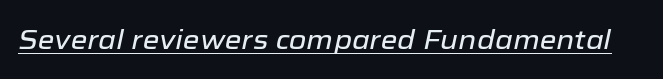
{"italic": "yes", "lean": "right", "slant_degrees": 12, "underline": "yes", "letter_spacing": "normal", "letter_spacing_em": 0.0, "glyph_px": 27}
